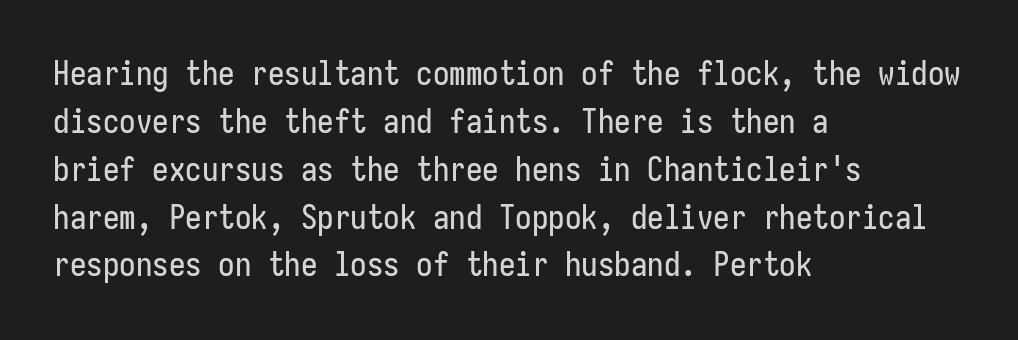
The image shows 33 px condensed sans-serif type, upright, monospaced; set left-aligned, normal line spacing (1.45x), normal letter spacing, not underlined; low stroke contrast and a medium x-height.
